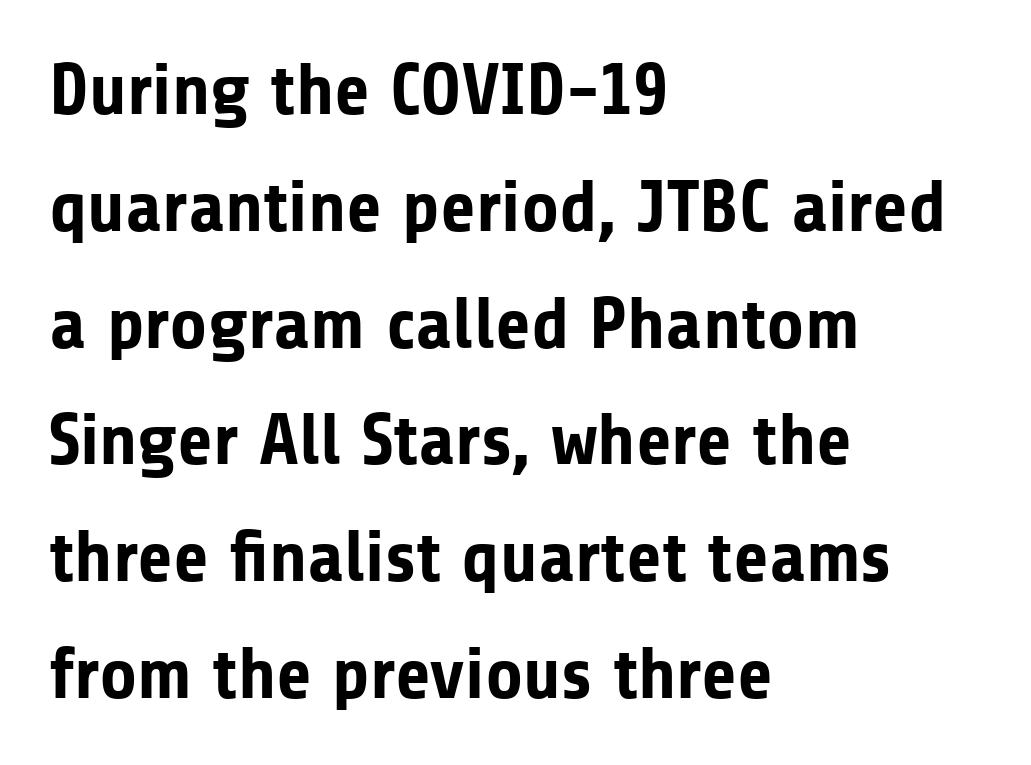
{"serif": "no", "italic": "no", "bold": "yes", "weight": "bold", "width": "normal", "stroke_contrast": "low", "x_height": "medium", "monospaced": "no", "underline": "no", "align": "left", "line_spacing": "normal", "line_spacing_ratio": 1.6, "letter_spacing": "normal", "letter_spacing_em": 0.0, "glyph_px": 73}
